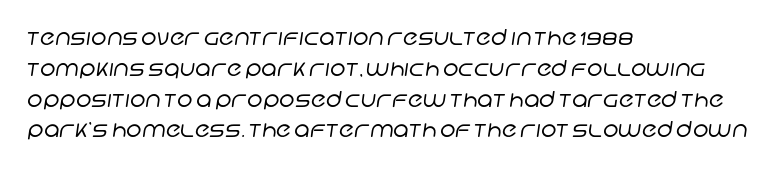
{"bold": "no", "underline": "no", "align": "left", "line_spacing": "normal", "line_spacing_ratio": 1.4, "letter_spacing": "normal", "letter_spacing_em": 0.0, "glyph_px": 22}
